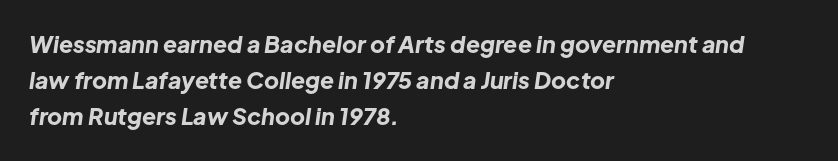
You'd pick this weight for a headline — it's a proper bold. An italicized treatment has been applied to the whole sample. Typeset ragged right — the left edge is the straight one. These lines sit exactly where default settings would place them. Standard letterfit; no display-style spreading of the glyphs.
